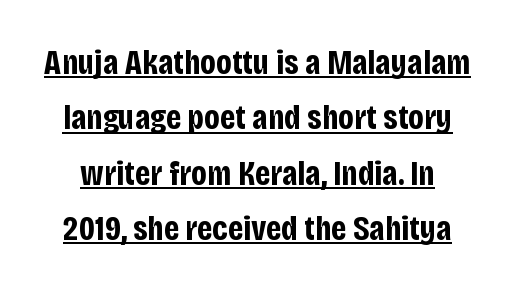
The image shows 35 px bold, condensed sans-serif type, upright; set normal line spacing (1.58x), normal letter spacing, underlined; low stroke contrast and a large x-height.
